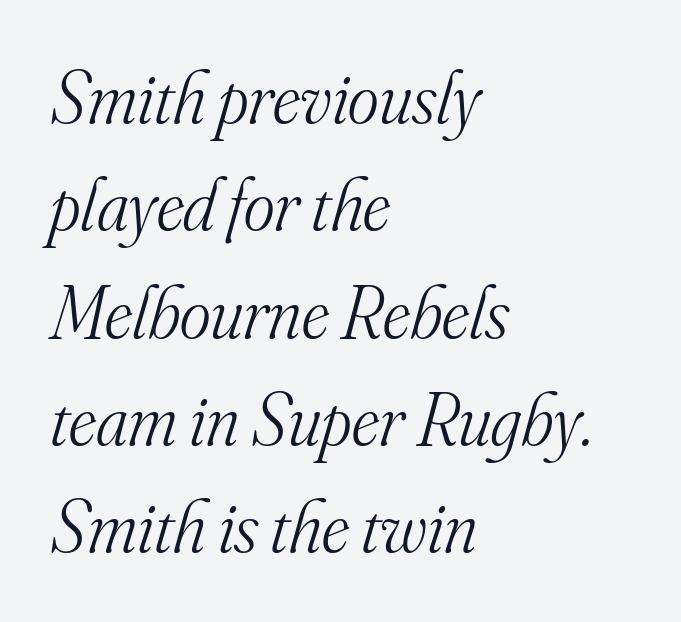
The image shows 74 px light serif type, italic (leaning right); set left-aligned, normal line spacing (1.45x), normal letter spacing, not underlined; medium stroke contrast and a small x-height.
